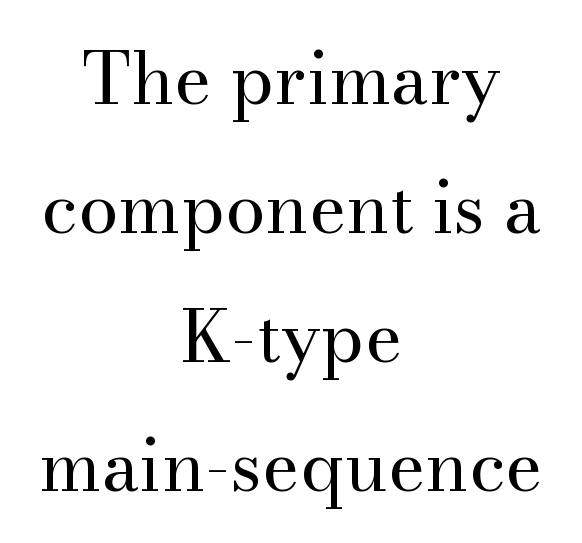
Nobody drew a line under any word here. Students, note that the glyphs here touch the page at normal intervals. Vertical strokes here are truly vertical. Varying glyph widths throughout — classic text-font behaviour.
